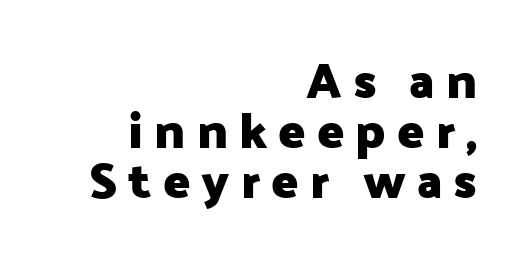
A sans-serif font was chosen for this passage. A typesetter would call this leading minimal, almost set solid. The line texture is sparse and dotted thanks to wide tracking. A roman cut, with each character standing at attention. Think of a printed novel: that variable character pitch is what you see here.
